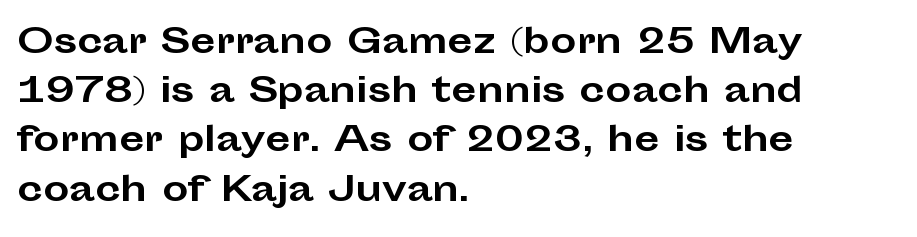
{"serif": "no", "italic": "no", "bold": "yes", "weight": "bold", "width": "wide", "stroke_contrast": "low", "x_height": "medium", "monospaced": "no", "underline": "no", "align": "left", "line_spacing": "normal", "line_spacing_ratio": 1.49, "letter_spacing": "normal", "letter_spacing_em": 0.0, "glyph_px": 33}
